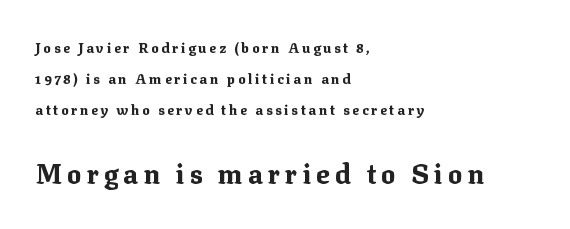
{"italic": "no", "bold": "yes", "underline": "no", "align": "left", "line_spacing": "loose", "line_spacing_ratio": 2.21, "larger_block": "second", "size_ratio": 1.93, "glyph_px": 27}
